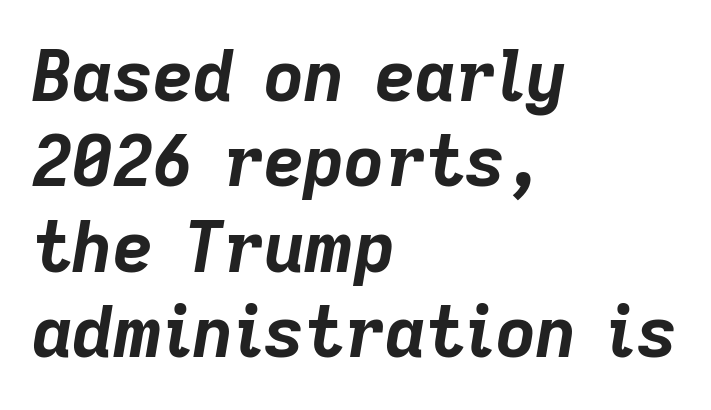
Q: Is the text bold? A: Yes.
Q: Is the text italic (slanted)? A: Yes, it leans right by about 9 degrees.
Q: Is the text underlined? A: No.
Q: How is the paragraph aligned? A: Left-aligned.
Q: Is the spacing between letters normal or unusually wide? A: Normal.
Q: Width (condensed, normal, or wide)? A: Normal.
Q: Stroke contrast? A: Low.
Q: x-height? A: Medium.
Q: Monospaced? A: No.
